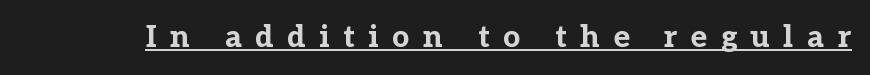
Q: Is the text bold? A: Yes.
Q: Is the text italic (slanted)? A: No, it is upright.
Q: Is the typeface a serif or a sans-serif typeface? A: Serif.
Q: Is the text underlined? A: Yes.
Q: Is the spacing between letters normal or unusually wide? A: Unusually wide.
Q: Width (condensed, normal, or wide)? A: Normal.
Q: Stroke contrast? A: Low.
Q: x-height? A: Medium.
Q: Monospaced? A: No.
